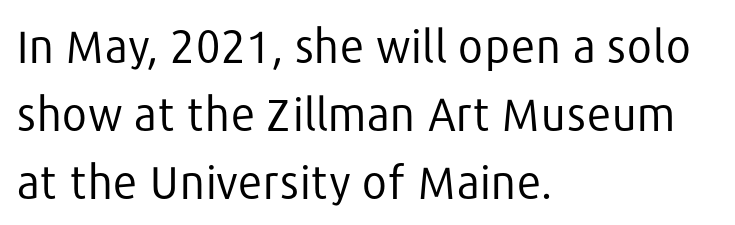
Q: Is the text bold? A: No.
Q: Is the text italic (slanted)? A: No, it is upright.
Q: Is the typeface a serif or a sans-serif typeface? A: Sans-serif.
Q: Is the text underlined? A: No.
Q: How is the paragraph aligned? A: Left-aligned.
Q: Is the spacing between letters normal or unusually wide? A: Normal.
Q: Is the spacing between lines tight, normal or loose? A: Normal.
Q: Width (condensed, normal, or wide)? A: Normal.
Q: Stroke contrast? A: Low.
Q: x-height? A: Medium.
Q: Monospaced? A: No.
